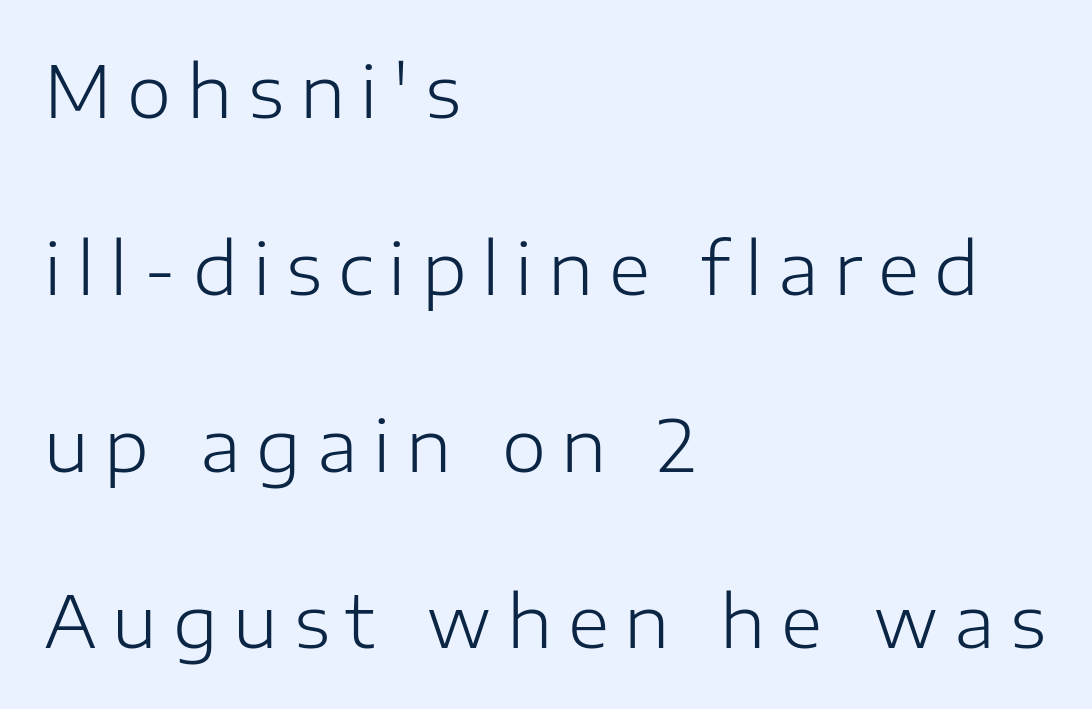
Vertical strokes here are truly vertical. Summary of weight: not heavy and not bold. Letterform terminals end flat and unadorned throughout the passage. The tracking reads as deliberately expanded to a designer's eye. Looks like regular typesetting: each glyph gets only the width it needs. The strip under each line holds only bare page.
